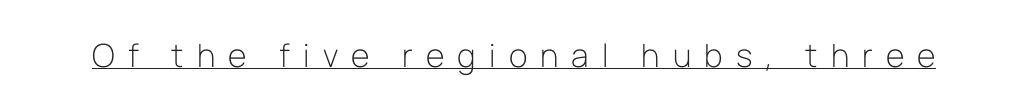
{"serif": "no", "italic": "no", "bold": "no", "weight": "light", "width": "normal", "stroke_contrast": "low", "x_height": "medium", "monospaced": "no", "underline": "yes", "letter_spacing": "wide", "letter_spacing_em": 0.41, "glyph_px": 32}
